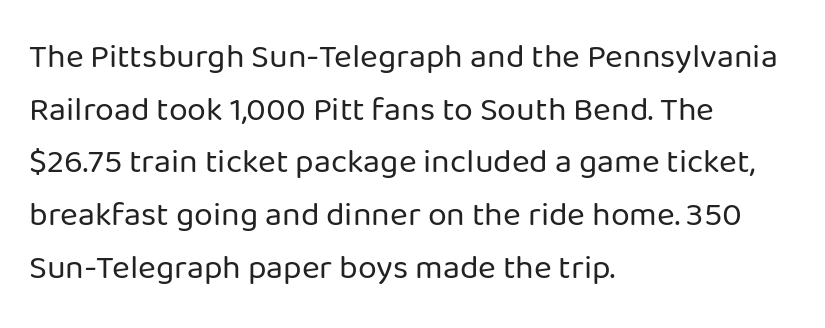
The designer went with a sans here, leaving each stem footless. Each stroke keeps to a modest, everyday thickness or less. You could call the tracking neutral — neither tight nor loose. The lines sit at an ordinary, default distance from one another. Do the characters align in a grid? No, the font is proportional.
